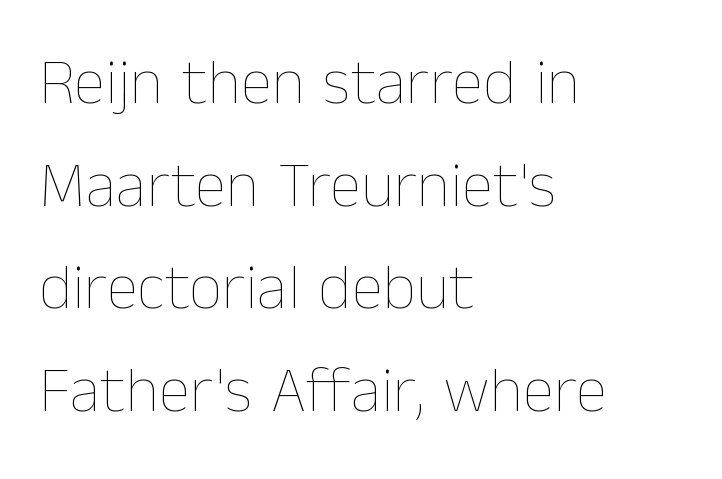
The image shows 65 px thin type, upright; set left-aligned, normal line spacing (1.58x), normal letter spacing, not underlined; low stroke contrast and a medium x-height.
